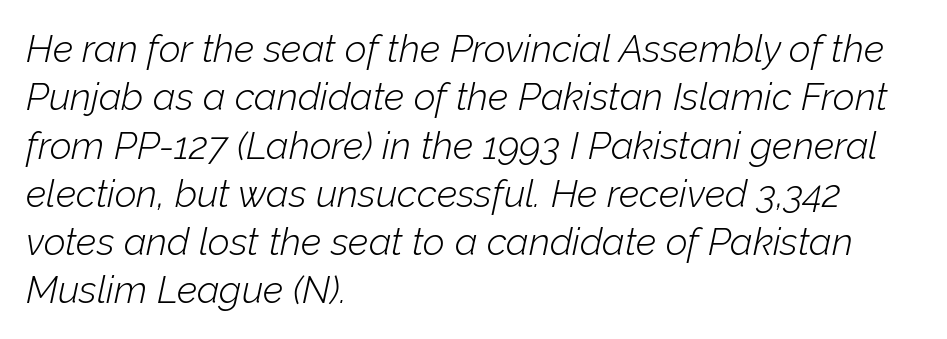
The strip under each line holds only bare page. It's the slanting kind of type. Line spacing here is normal. Is the block centered? No — it sits flush against the left margin. This sample has the flowing, uneven cadence of proportional lettering.
